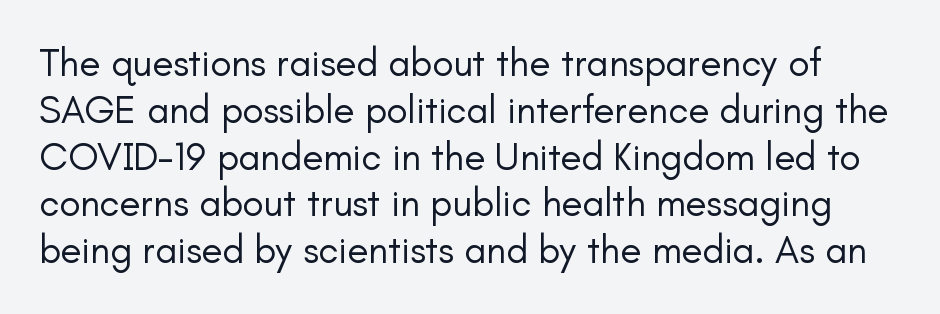
Weight class: somewhere from thin through regular. You could not count columns in this text — the font is proportionally spaced. Between one letter and the next there's only the usual sliver of space. A clean baseline with only descenders dipping below it.
